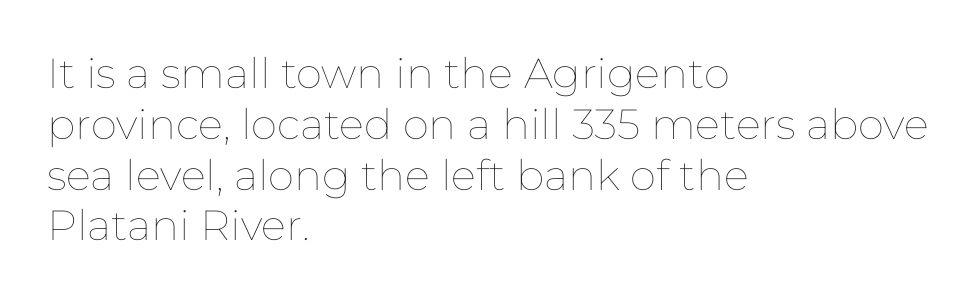
These lines stack with their left ends in a neat column. Style check: upright. Honestly, the letter spacing is just normal — you wouldn't notice it. The foot of each line stays bare and open. Proportional: the letters do not fall into vertical columns. These glyphs show unthickened strokes, regular width or finer.
